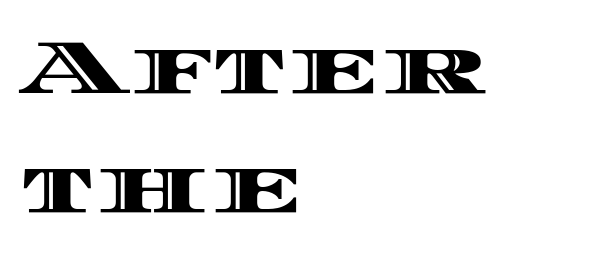
{"italic": "no", "width": "wide", "x_height": "large", "monospaced": "no", "underline": "no", "align": "left", "line_spacing": "normal", "line_spacing_ratio": 1.52, "letter_spacing": "normal", "letter_spacing_em": 0.0, "glyph_px": 78}
